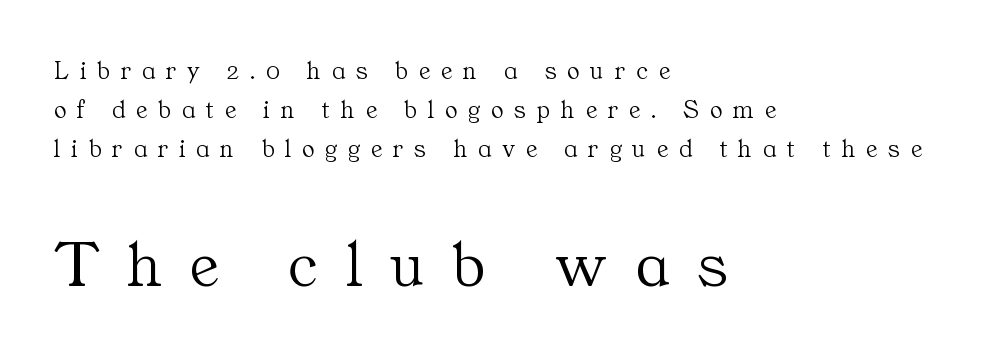
Does the type have serifs? Yes, each stem ends in a small foot. These lines are rendered in a variable-pitch font. Nobody drew a line under any word here. Baseline-to-baseline distance is the conventional proportion of letter height. The compositor pushed each line to the left boundary.
